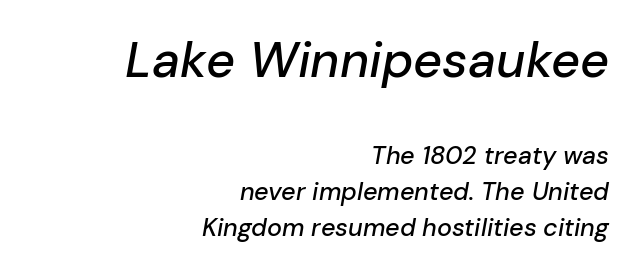
The image shows 50 px text type, italic (leaning right); set right-aligned, normal line spacing (1.44x), normal letter spacing, not underlined; the first (top) block is 2.0x larger; low stroke contrast and a medium x-height.
